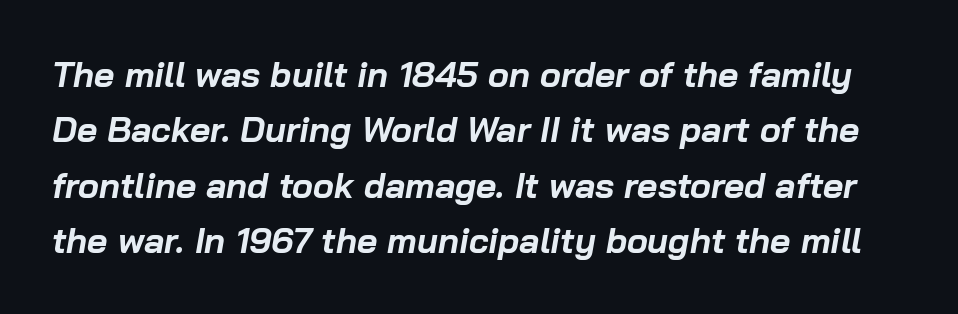
The image shows 35 px bold type, italic (leaning right); set normal line spacing (1.58x), normal letter spacing, not underlined; low stroke contrast and a medium x-height.
